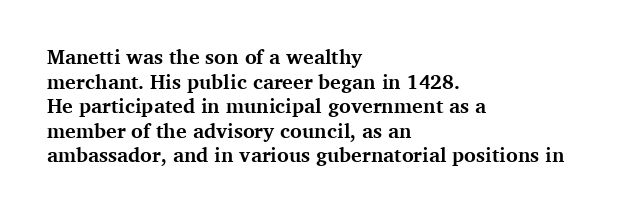
The image shows 20 px bold type, upright; set left-aligned, line spacing 1.23x, normal letter spacing, not underlined.
